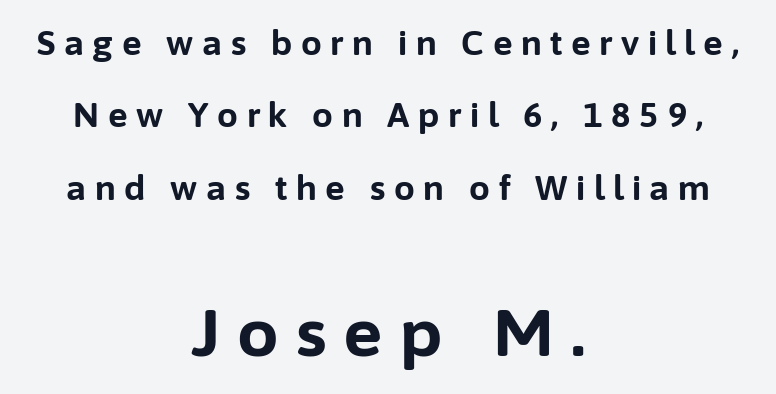
Display-style spreading of the glyphs; the letterfit is very open. The second block has been scaled up relative to the first. Pretty heavy lettering here — definitely bold. The passage is arranged like a title page — every line centered. The zone under the glyphs is completely vacant.
